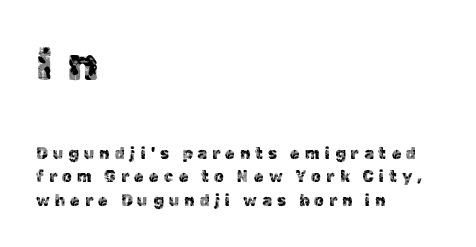
Q: Is the text italic (slanted)? A: No, it is upright.
Q: Is the typeface a serif or a sans-serif typeface? A: Sans-serif.
Q: Is the text underlined? A: No.
Q: How is the paragraph aligned? A: Left-aligned.
Q: Is the spacing between letters normal or unusually wide? A: Unusually wide.
Q: Is the spacing between lines tight, normal or loose? A: Normal.
Q: Which block of text is set in a larger size, the first (top) or the second (bottom)? A: The first (top) one.
Q: Width (condensed, normal, or wide)? A: Normal.
Q: x-height? A: Medium.
Q: Monospaced? A: No.
